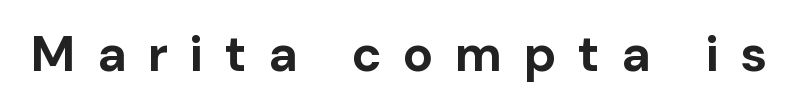
{"serif": "no", "italic": "no", "bold": "yes", "weight": "bold", "width": "normal", "stroke_contrast": "low", "x_height": "medium", "monospaced": "no", "underline": "no", "letter_spacing": "wide", "letter_spacing_em": 0.43, "glyph_px": 50}
